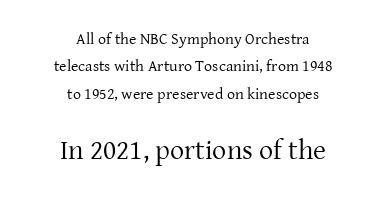
The image shows 28 px regular-weight serif type, upright; set centered, line spacing 1.71x, normal letter spacing, not underlined; the second (bottom) block is 1.75x larger; low stroke contrast and a medium x-height.
